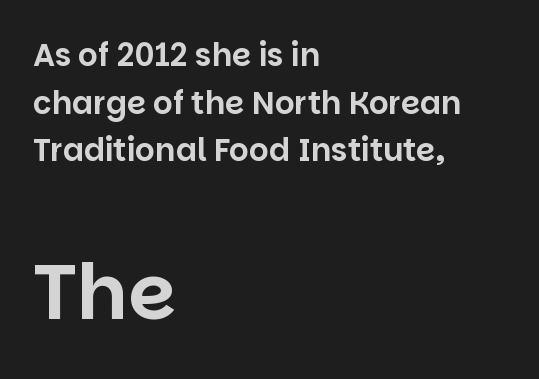
The paragraph shown leans on its left margin. The rendering shows plain stroke endings on the letterforms — a sans-serif design. The following chunk of copy outweighs the initial chunk in type size. You could not count columns in this text — the font is proportionally spaced. When letters stand straight like this, we call the style roman or upright. These lines keep a tight, regular rhythm from letter to letter.
